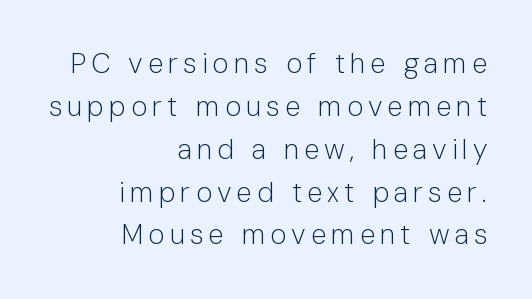
The image shows 28 px light sans-serif type, upright; set right-aligned, normal line spacing (1.53x), not underlined; low stroke contrast and a medium x-height.
